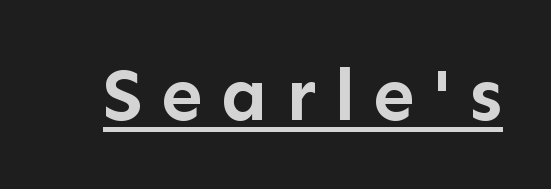
{"serif": "no", "italic": "no", "bold": "yes", "weight": "semibold", "width": "normal", "stroke_contrast": "low", "x_height": "medium", "monospaced": "no", "underline": "yes", "letter_spacing": "wide", "letter_spacing_em": 0.24, "glyph_px": 75}
